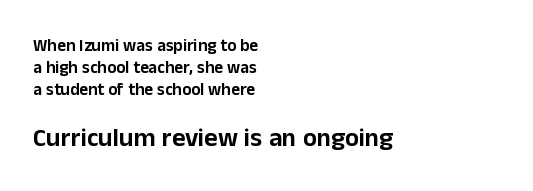
Q: Is the text italic (slanted)? A: No, it is upright.
Q: Is the text underlined? A: No.
Q: How is the paragraph aligned? A: Left-aligned.
Q: Is the spacing between letters normal or unusually wide? A: Normal.
Q: Is the spacing between lines tight, normal or loose? A: Normal.
Q: Which block of text is set in a larger size, the first (top) or the second (bottom)? A: The second (bottom) one.
